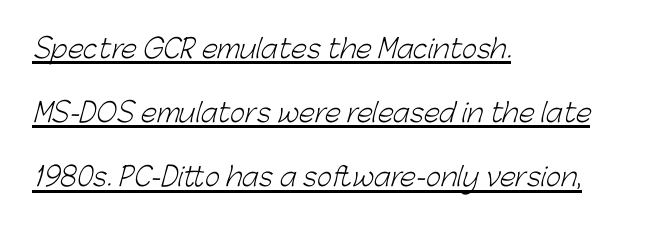
{"bold": "no", "underline": "yes", "align": "left", "line_spacing": "loose", "line_spacing_ratio": 2.47, "letter_spacing": "normal", "letter_spacing_em": 0.0, "glyph_px": 26}
